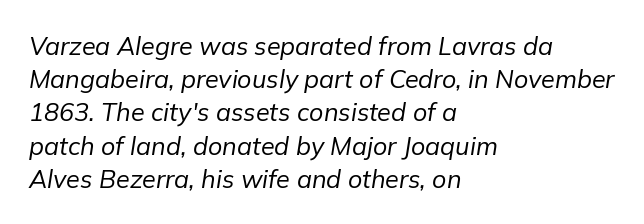
{"italic": "yes", "lean": "right", "slant_degrees": 9, "bold": "no", "underline": "no", "align": "left", "line_spacing": "normal", "line_spacing_ratio": 1.33, "letter_spacing": "normal", "letter_spacing_em": 0.0, "glyph_px": 25}
